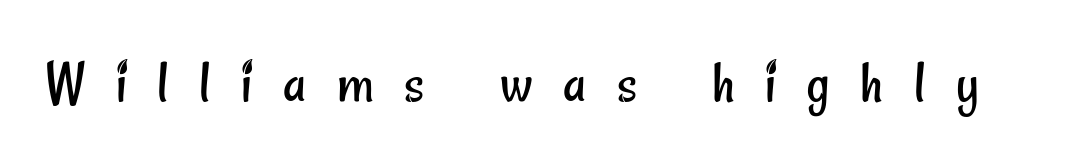
The image shows 63 px regular-weight, condensed sans-serif type; set unusually wide letter spacing (+0.49 em), not underlined; low stroke contrast and a small x-height.
